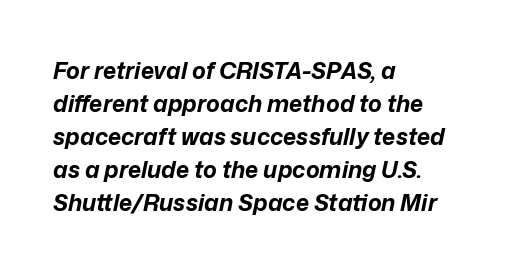
Q: Is the text bold? A: Yes.
Q: Is the text italic (slanted)? A: Yes, it leans right by about 12 degrees.
Q: Is the text underlined? A: No.
Q: How is the paragraph aligned? A: Left-aligned.
Q: Is the spacing between letters normal or unusually wide? A: Normal.
Q: Is the spacing between lines tight, normal or loose? A: Normal.
